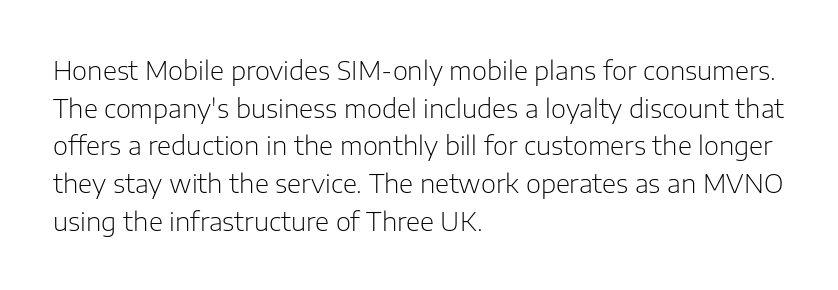
{"italic": "no", "bold": "no", "underline": "no", "align": "left", "line_spacing": "normal", "line_spacing_ratio": 1.45, "letter_spacing": "normal", "letter_spacing_em": 0.0, "glyph_px": 26}
